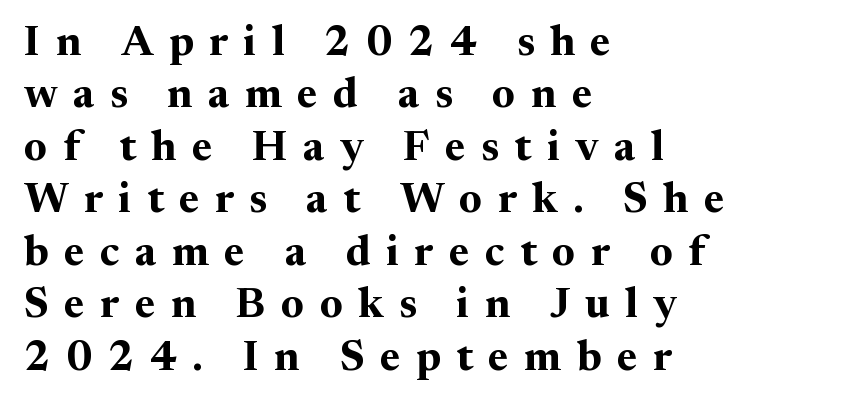
The image shows 42 px bold serif type, upright; set left-aligned, normal line spacing (1.25x), unusually wide letter spacing (+0.37 em), not underlined; medium stroke contrast and a medium x-height.
